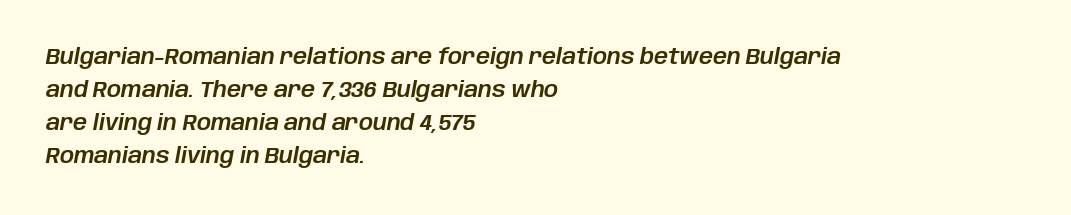
Descenders are the only things crossing below the line. Compared with typical paragraphs, the rows here are spaced about the same. The text block is weighted toward the left margin, trailing off unevenly rightward. The text carries the slant typical of an italic or oblique font.
